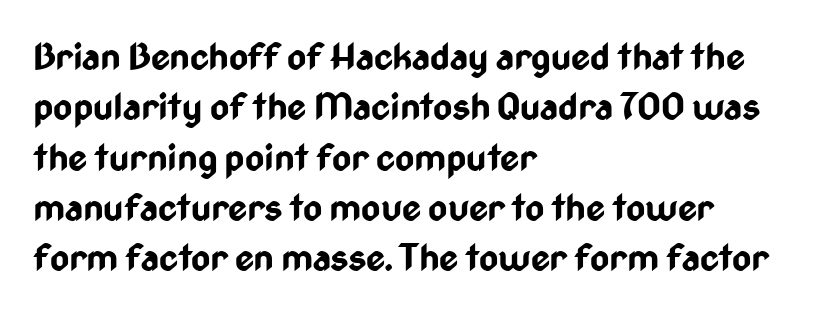
Q: Is the text bold? A: Yes.
Q: Is the text italic (slanted)? A: No, it is upright.
Q: Is the typeface a serif or a sans-serif typeface? A: Sans-serif.
Q: Is the text underlined? A: No.
Q: How is the paragraph aligned? A: Left-aligned.
Q: Is the spacing between letters normal or unusually wide? A: Normal.
Q: Is the spacing between lines tight, normal or loose? A: Normal.
Q: Width (condensed, normal, or wide)? A: Condensed.
Q: Stroke contrast? A: Low.
Q: x-height? A: Medium.
Q: Monospaced? A: No.
